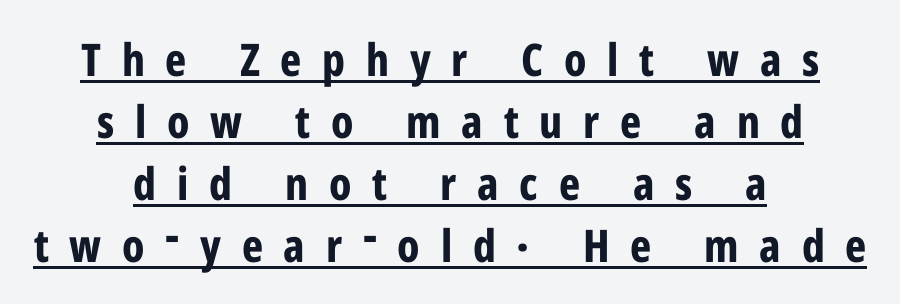
Q: Is the text bold? A: Yes.
Q: Is the text italic (slanted)? A: No, it is upright.
Q: Is the typeface a serif or a sans-serif typeface? A: Sans-serif.
Q: Is the text underlined? A: Yes.
Q: How is the paragraph aligned? A: Centered.
Q: Is the spacing between letters normal or unusually wide? A: Unusually wide.
Q: Is the spacing between lines tight, normal or loose? A: Normal.
Q: Width (condensed, normal, or wide)? A: Condensed.
Q: Stroke contrast? A: Low.
Q: x-height? A: Medium.
Q: Monospaced? A: No.
